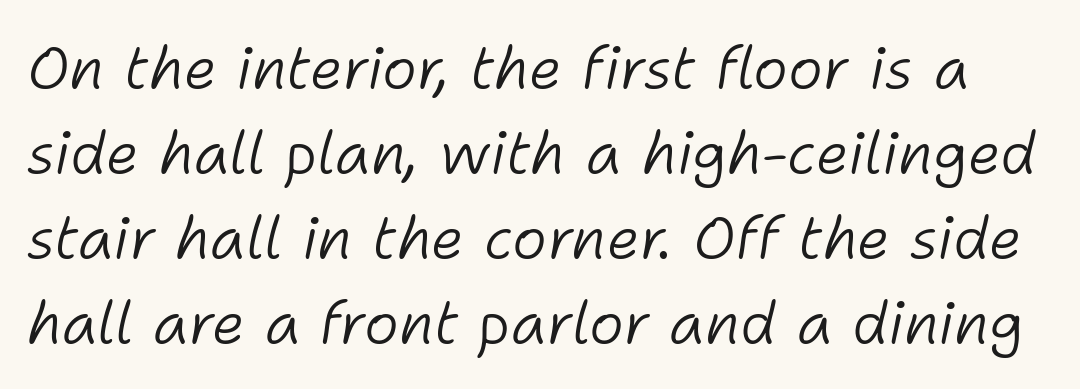
The letters look calm and open, with moderate or lighter stems. You could not count columns in this text — the font is proportionally spaced. Clear beneath every line of the passage. Honestly, the letter spacing is just normal — you wouldn't notice it.
